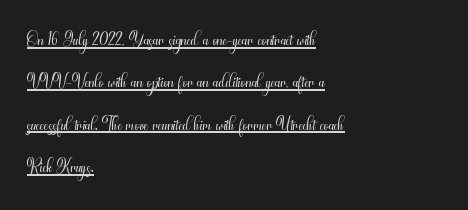
Q: Is the text bold? A: No.
Q: Is the text italic (slanted)? A: Yes.
Q: Is the text underlined? A: Yes.
Q: How is the paragraph aligned? A: Left-aligned.
Q: Is the spacing between letters normal or unusually wide? A: Normal.
Q: Is the spacing between lines tight, normal or loose? A: Normal.
